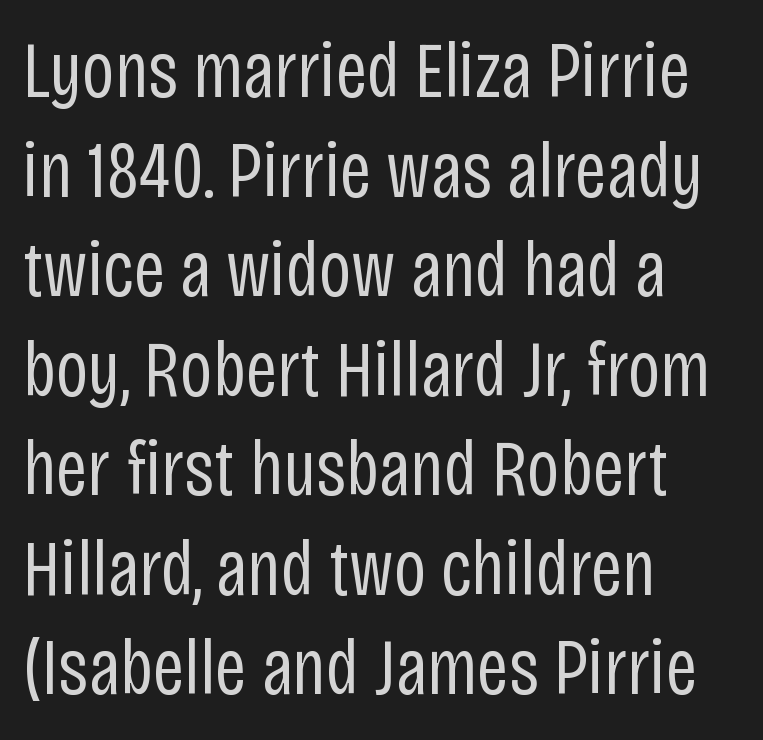
Q: Is the text bold? A: No.
Q: Is the text italic (slanted)? A: No, it is upright.
Q: Is the typeface a serif or a sans-serif typeface? A: Sans-serif.
Q: Is the text underlined? A: No.
Q: How is the paragraph aligned? A: Left-aligned.
Q: Is the spacing between letters normal or unusually wide? A: Normal.
Q: Is the spacing between lines tight, normal or loose? A: Normal.
Q: Width (condensed, normal, or wide)? A: Condensed.
Q: Stroke contrast? A: Low.
Q: x-height? A: Large.
Q: Monospaced? A: No.
